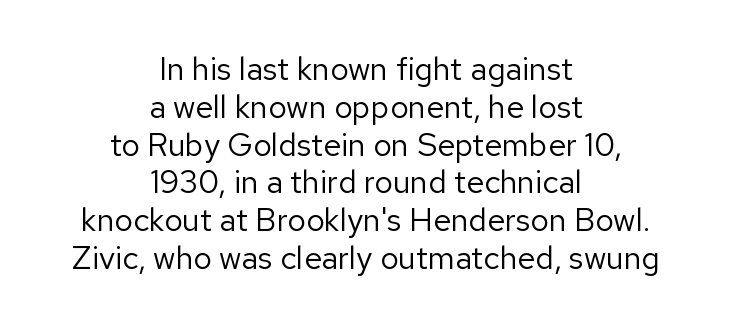
The image shows 32 px regular-weight sans-serif type, upright; set centered, line spacing 1.18x, normal letter spacing, not underlined; low stroke contrast and a medium x-height.
